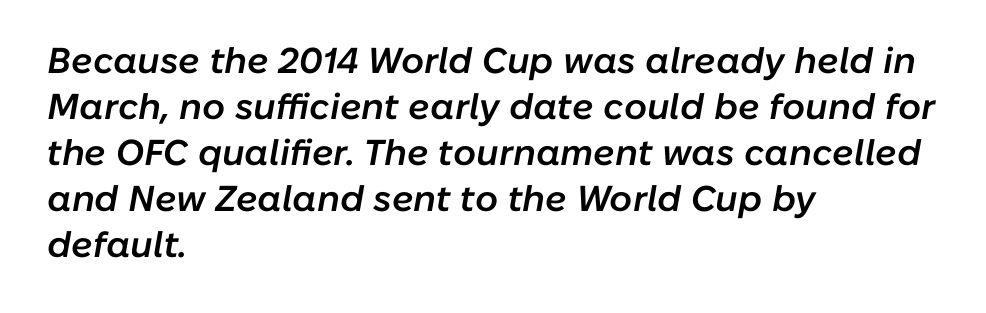
The image shows 36 px semibold type, italic (leaning right); set left-aligned, normal line spacing (1.28x), normal letter spacing, not underlined; low stroke contrast and a medium x-height.
